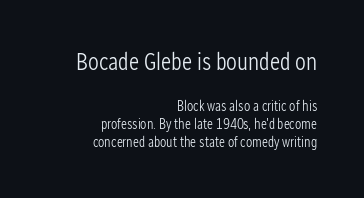
Q: Is the text bold? A: No.
Q: Is the text italic (slanted)? A: No, it is upright.
Q: Is the text underlined? A: No.
Q: How is the paragraph aligned? A: Right-aligned.
Q: Is the spacing between letters normal or unusually wide? A: Normal.
Q: Is the spacing between lines tight, normal or loose? A: Normal.
Q: Which block of text is set in a larger size, the first (top) or the second (bottom)? A: The first (top) one.
